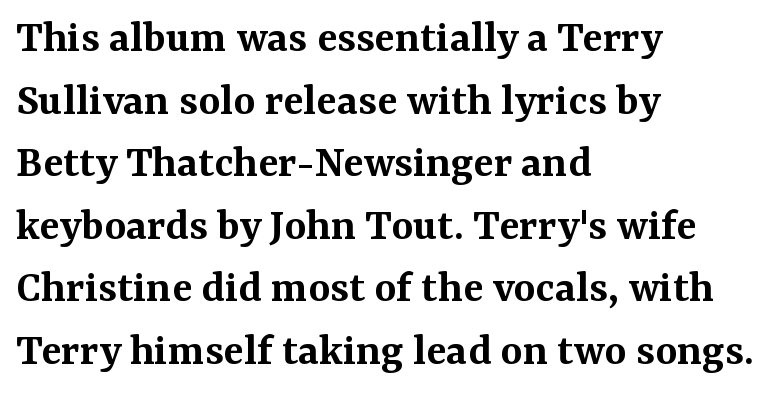
{"serif": "yes", "italic": "no", "bold": "semi", "weight": "semibold", "width": "normal", "stroke_contrast": "medium", "x_height": "medium", "monospaced": "no", "underline": "no", "align": "left", "line_spacing": "normal", "line_spacing_ratio": 1.33, "letter_spacing": "normal", "letter_spacing_em": 0.0, "glyph_px": 47}
